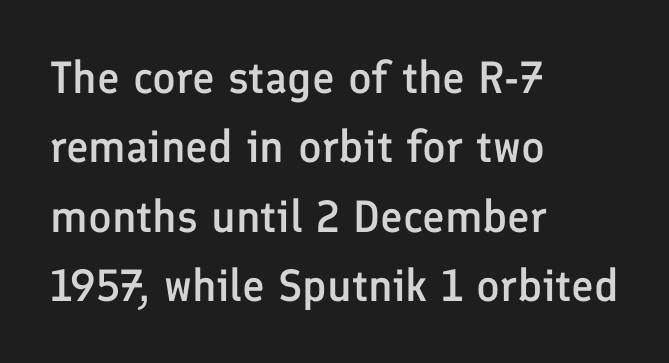
{"serif": "no", "italic": "no", "bold": "semi", "weight": "semibold", "width": "normal", "stroke_contrast": "low", "x_height": "medium", "monospaced": "no", "underline": "no", "align": "left", "line_spacing": "normal", "line_spacing_ratio": 1.54, "letter_spacing": "normal", "letter_spacing_em": 0.0, "glyph_px": 45}
